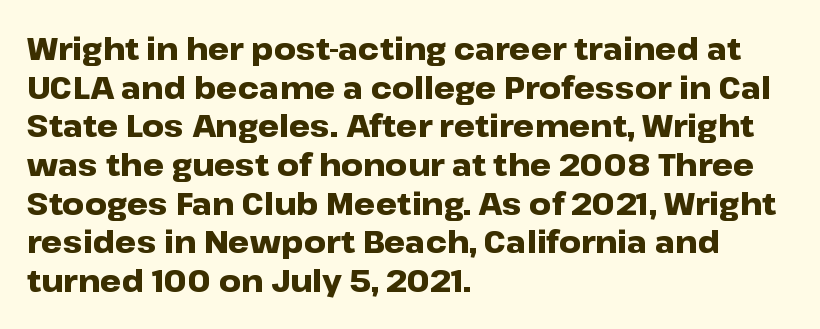
The image shows 30 px heavy, wide sans-serif type, upright; set left-aligned, normal line spacing (1.29x), normal letter spacing, not underlined; low stroke contrast and a medium x-height.
